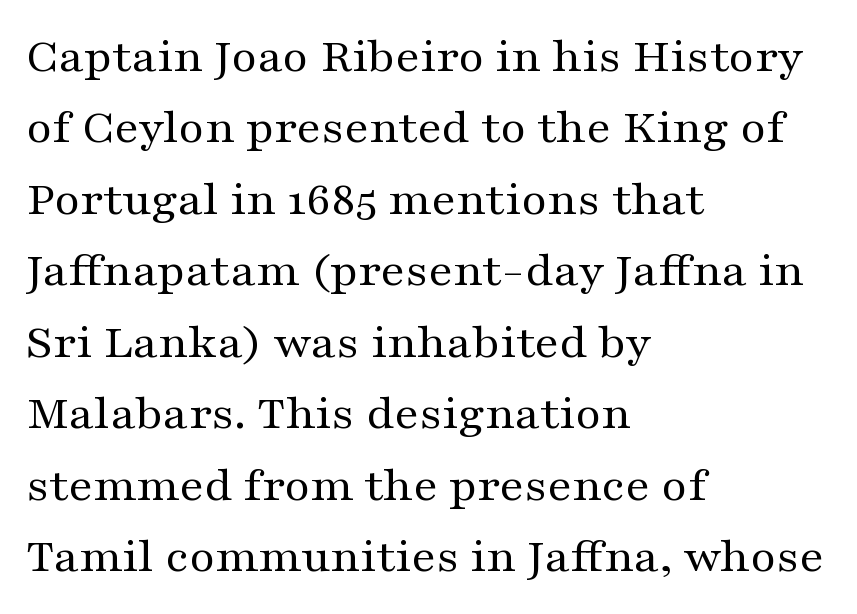
The image shows 50 px regular-weight, wide serif type, upright; set left-aligned, normal line spacing (1.43x), normal letter spacing, not underlined; medium stroke contrast and a medium x-height.
